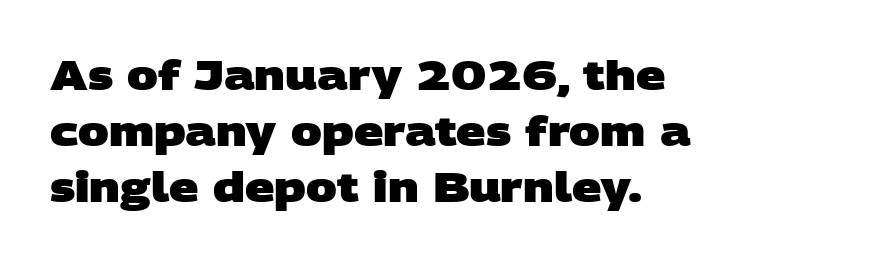
The image shows 41 px heavy, wide sans-serif type; set left-aligned, normal line spacing (1.37x), normal letter spacing, not underlined; low stroke contrast and a large x-height.
